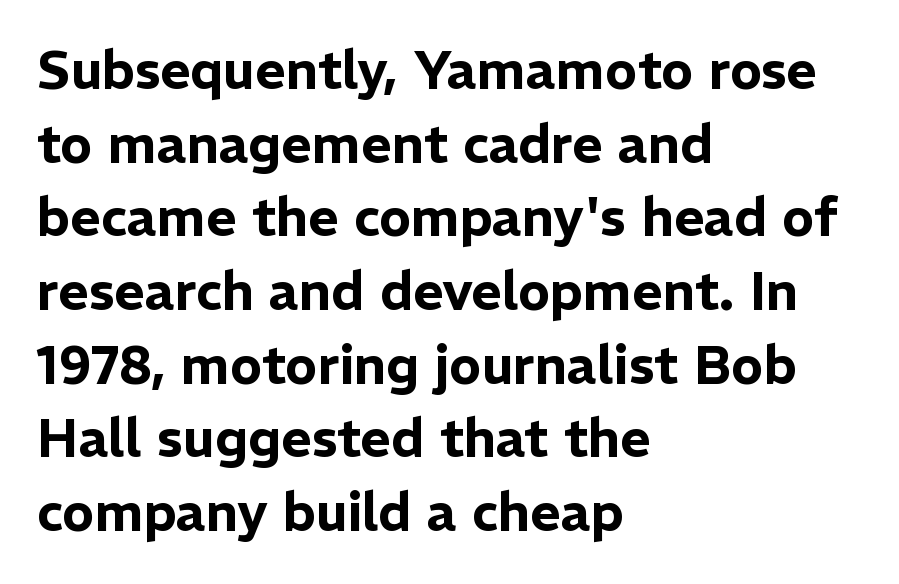
Upright lettering throughout. Check the space under the baseline: it is left empty. Type style note: lacks serifs. Think of a printed novel: that variable character pitch is what you see here. The space between consecutive lines is moderate. Students, note that the glyphs here touch the page at normal intervals.
